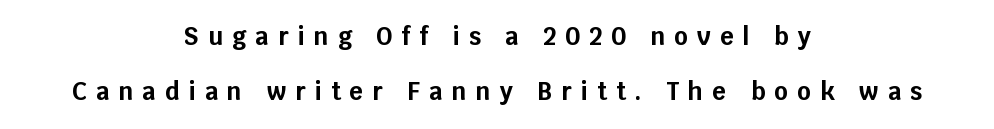
The image shows 24 px bold type, upright; set centered, loose line spacing (2.31x), unusually wide letter spacing (+0.38 em), not underlined.
